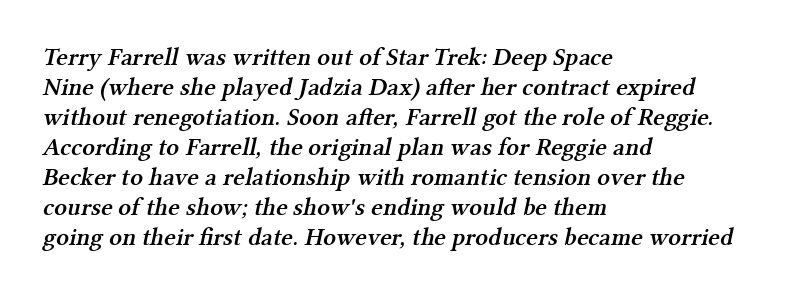
Q: Is the text bold? A: Semi-bold.
Q: Is the text underlined? A: No.
Q: How is the paragraph aligned? A: Left-aligned.
Q: Is the spacing between letters normal or unusually wide? A: Normal.
